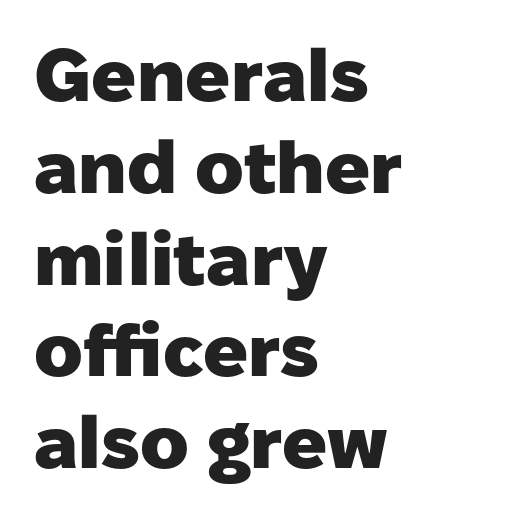
Decoration check: the copy has no underline. Regarding serifs, this sample does without them. The face used here is proportionally spaced, like ordinary book or web type. Between one letter and the next there's only the usual sliver of space.
